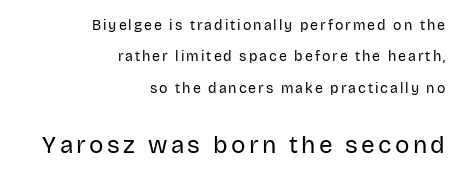
{"italic": "no", "bold": "no", "underline": "no", "align": "right", "line_spacing": "loose", "line_spacing_ratio": 2.25, "larger_block": "second", "size_ratio": 1.71, "glyph_px": 24}
